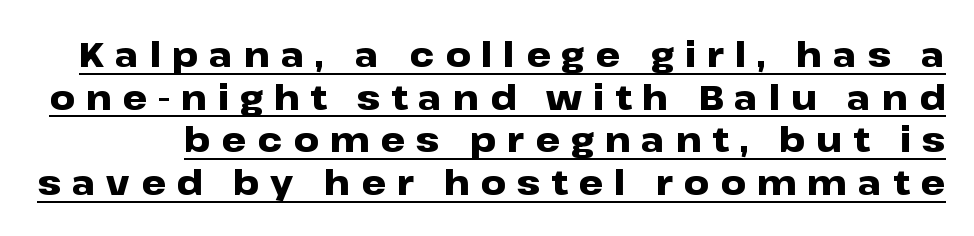
Upright lettering throughout. No feet cap the strokes, marking this as sans-serif type. The face used here is rendered with a markedly widened letterfit. The rendered words wear a rule along their underside. Compared with an ordinary text face, these strokes are far heavier — a full bold.
